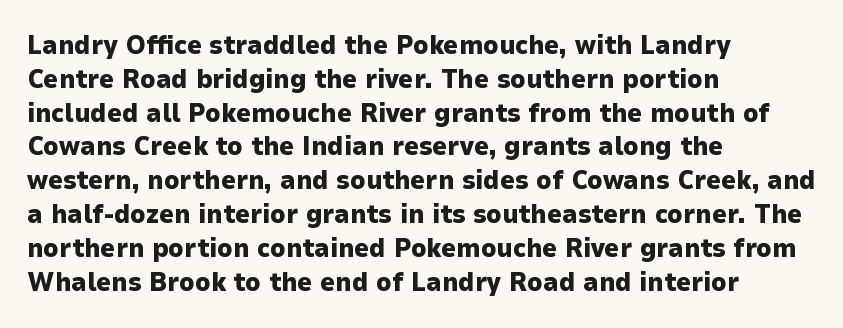
{"italic": "no", "bold": "yes", "underline": "no", "align": "left", "line_spacing": "normal", "line_spacing_ratio": 1.3, "letter_spacing": "normal", "letter_spacing_em": 0.0, "glyph_px": 26}
